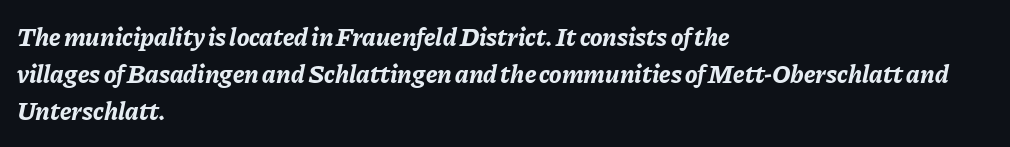
{"italic": "yes", "lean": "right", "slant_degrees": 11, "bold": "yes", "underline": "no", "align": "left", "line_spacing": "normal", "line_spacing_ratio": 1.43, "letter_spacing": "normal", "letter_spacing_em": 0.0, "glyph_px": 26}
